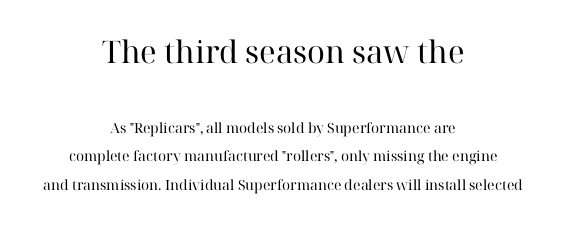
{"serif": "yes", "italic": "no", "bold": "no", "weight": "regular", "width": "normal", "stroke_contrast": "high", "x_height": "medium", "monospaced": "no", "underline": "no", "align": "center", "line_spacing": "loose", "line_spacing_ratio": 2.06, "letter_spacing": "normal", "letter_spacing_em": 0.0, "larger_block": "first", "size_ratio": 2.21, "glyph_px": 31}
